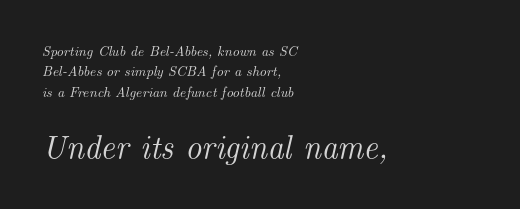
Q: Is the text italic (slanted)? A: Yes, it leans right by about 14 degrees.
Q: Is the typeface a serif or a sans-serif typeface? A: Serif.
Q: Is the text underlined? A: No.
Q: How is the paragraph aligned? A: Left-aligned.
Q: Is the spacing between letters normal or unusually wide? A: Normal.
Q: Is the spacing between lines tight, normal or loose? A: Normal.
Q: Which block of text is set in a larger size, the first (top) or the second (bottom)? A: The second (bottom) one.
Q: Width (condensed, normal, or wide)? A: Normal.
Q: Stroke contrast? A: Medium.
Q: x-height? A: Small.
Q: Monospaced? A: No.
